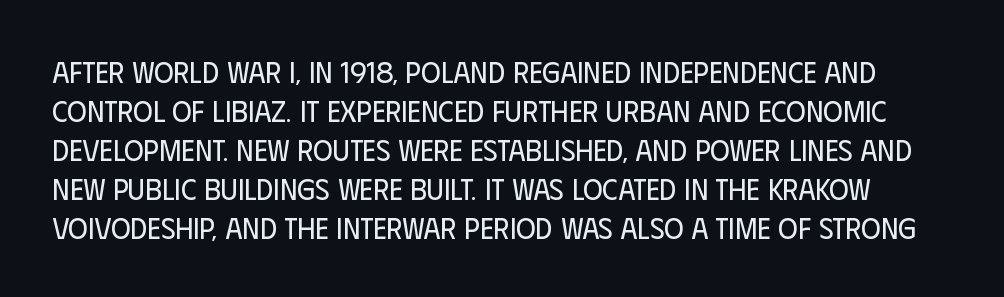
{"serif": "no", "italic": "no", "bold": "no", "weight": "regular", "width": "condensed", "stroke_contrast": "low", "x_height": "large", "monospaced": "no", "underline": "no", "line_spacing": "normal", "line_spacing_ratio": 1.3, "letter_spacing": "normal", "letter_spacing_em": 0.0, "glyph_px": 30}
